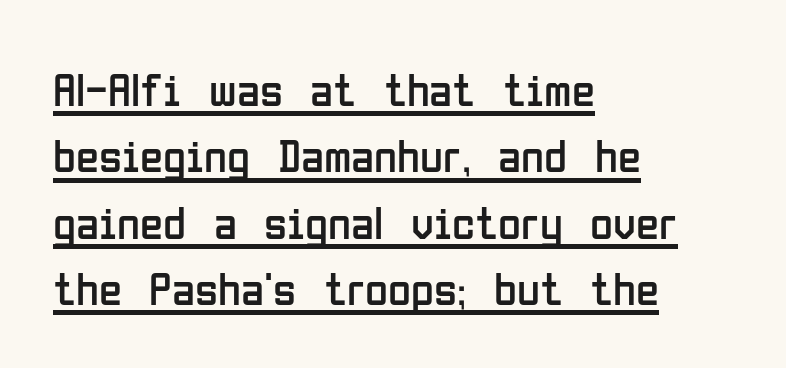
{"serif": "no", "italic": "no", "bold": "no", "weight": "regular", "width": "condensed", "stroke_contrast": "low", "x_height": "medium", "monospaced": "no", "underline": "yes", "align": "left", "line_spacing": "normal", "line_spacing_ratio": 1.41, "letter_spacing": "normal", "letter_spacing_em": 0.0, "glyph_px": 47}
